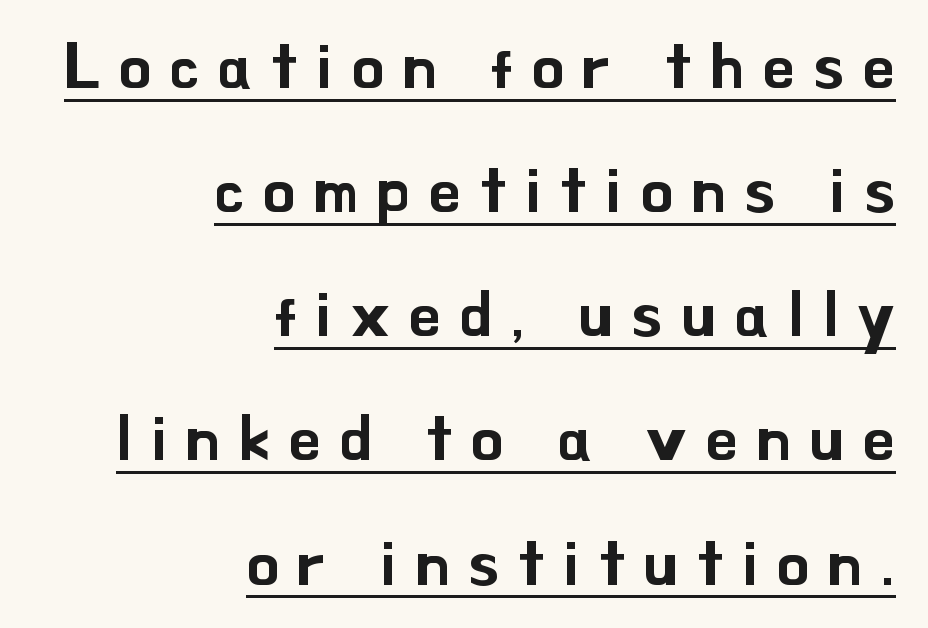
Q: Is the text italic (slanted)? A: No, it is upright.
Q: Is the typeface a serif or a sans-serif typeface? A: Sans-serif.
Q: Is the text underlined? A: Yes.
Q: How is the paragraph aligned? A: Right-aligned.
Q: Is the spacing between letters normal or unusually wide? A: Unusually wide.
Q: Is the spacing between lines tight, normal or loose? A: Loose.
Q: Width (condensed, normal, or wide)? A: Normal.
Q: Stroke contrast? A: Low.
Q: x-height? A: Small.
Q: Monospaced? A: No.
